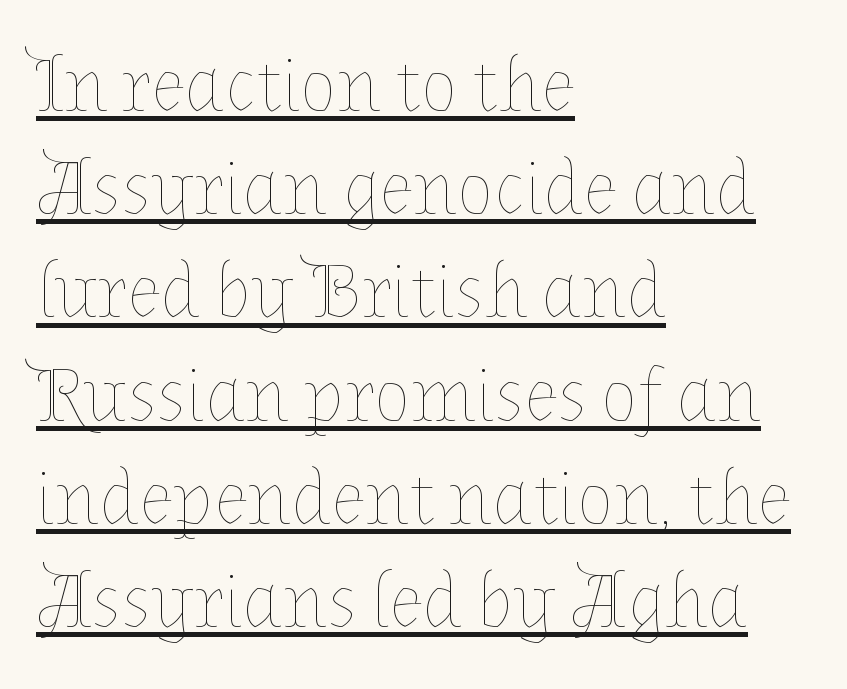
Is there much room between lines? A standard amount, neither cramped nor airy. Spacing between characters is what you'd get straight out of the box. You can tell it's not italic because the verticals are truly vertical. What decoration does the sample have? An underline. Spacing verdict: proportional, widths tailored to each character.
